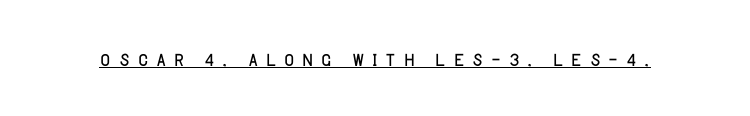
{"italic": "no", "bold": "no", "underline": "yes", "letter_spacing": "wide", "letter_spacing_em": 0.22, "glyph_px": 27}
